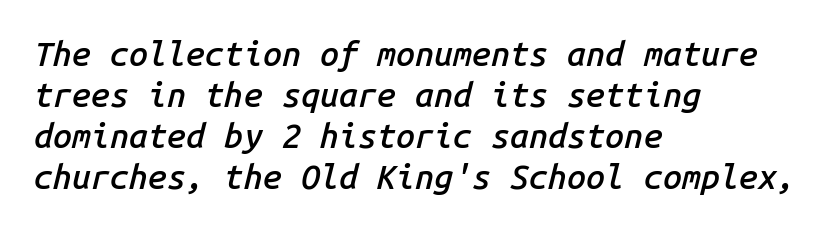
Q: Is the text bold? A: Semi-bold.
Q: Is the text italic (slanted)? A: Yes, it leans right by about 14 degrees.
Q: Is the text underlined? A: No.
Q: How is the paragraph aligned? A: Left-aligned.
Q: Is the spacing between letters normal or unusually wide? A: Normal.
Q: Width (condensed, normal, or wide)? A: Normal.
Q: Stroke contrast? A: Low.
Q: x-height? A: Medium.
Q: Monospaced? A: Yes.
